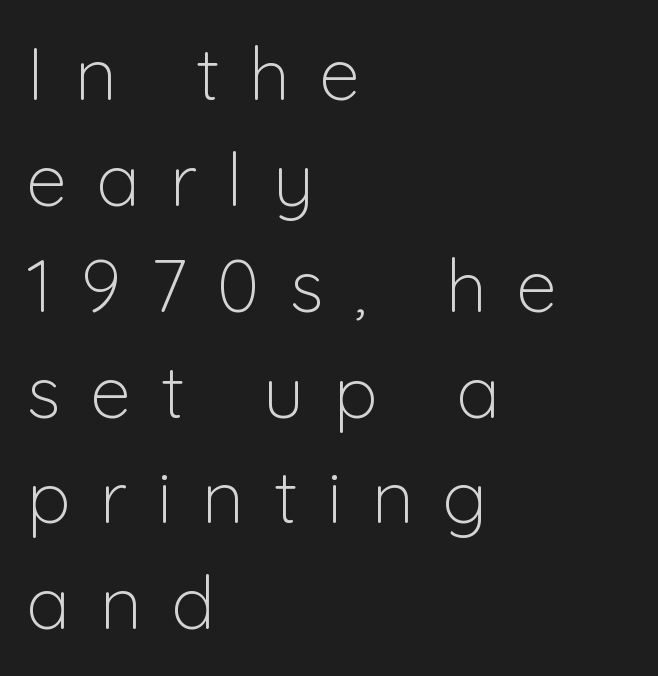
The image shows 73 px light sans-serif type, upright; set left-aligned, normal line spacing (1.45x), unusually wide letter spacing (+0.41 em), not underlined; low stroke contrast and a medium x-height.
